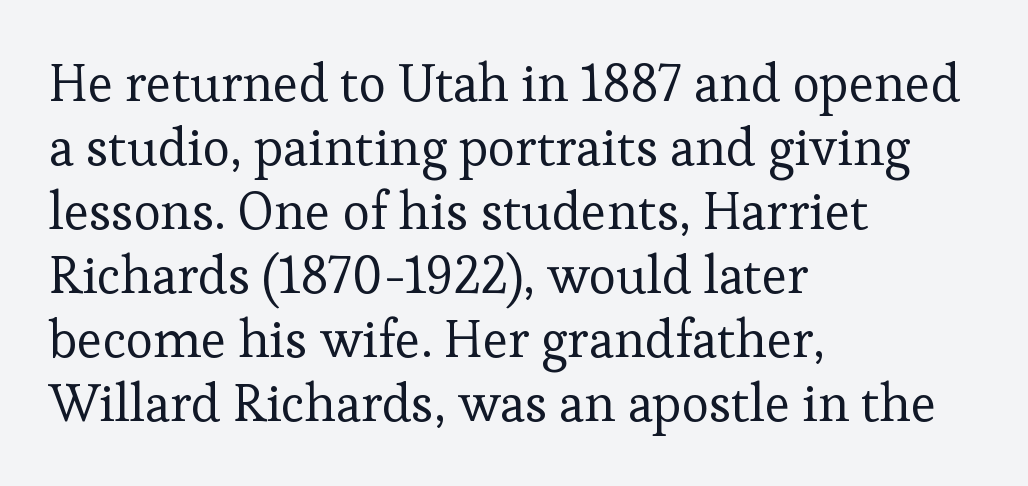
Q: Is the text bold? A: No.
Q: Is the text italic (slanted)? A: No, it is upright.
Q: Is the typeface a serif or a sans-serif typeface? A: Serif.
Q: Is the text underlined? A: No.
Q: How is the paragraph aligned? A: Left-aligned.
Q: Is the spacing between letters normal or unusually wide? A: Normal.
Q: Width (condensed, normal, or wide)? A: Normal.
Q: Stroke contrast? A: Low.
Q: x-height? A: Medium.
Q: Monospaced? A: No.
